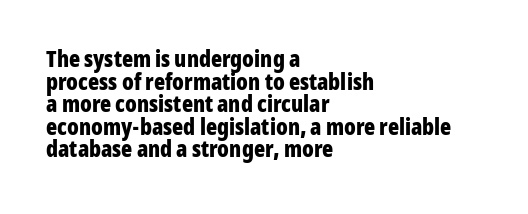
Q: Is the text bold? A: Yes.
Q: Is the text italic (slanted)? A: No, it is upright.
Q: Is the text underlined? A: No.
Q: How is the paragraph aligned? A: Left-aligned.
Q: Is the spacing between letters normal or unusually wide? A: Normal.
Q: Is the spacing between lines tight, normal or loose? A: Tight.
